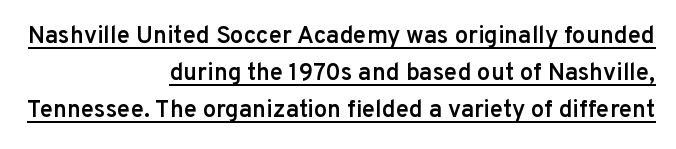
Vertically, the passage feels balanced, rows spaced as you'd expect. This rendering leaves character spacing at its baseline value. The sample has been set in demibold, a notch under bold. The paragraph has a hard right edge and a soft left edge. Every word sits above its own underline. You can tell it's not italic because the verticals are truly vertical.
